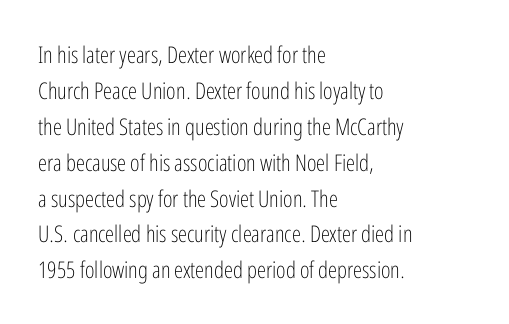
The foot of each line stays bare and open. It's the straight-up-and-down kind of type. The gaps between neighbouring characters are ordinary and unremarkable. A normal amount of white space separates one row of letters from the next. Typeset ragged right — the left edge is the straight one. Is the stroke heavy? The answer is a plain regular-or-lighter.
